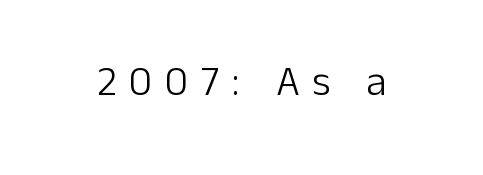
{"serif": "no", "italic": "no", "bold": "no", "weight": "light", "width": "normal", "stroke_contrast": "low", "x_height": "medium", "monospaced": "no", "underline": "no", "letter_spacing": "wide", "letter_spacing_em": 0.3, "glyph_px": 42}
